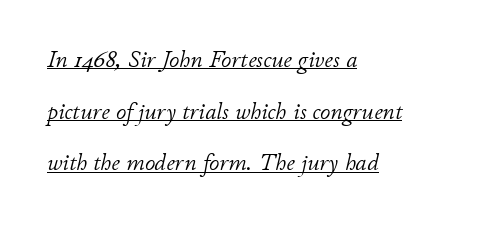
The image shows 23 px text type, italic (leaning right); set left-aligned, loose line spacing (2.24x), normal letter spacing, underlined.
